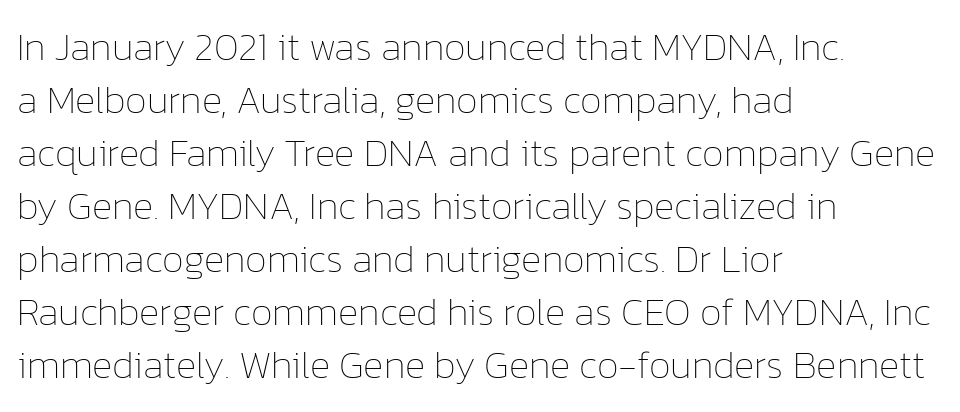
Is this a heavy cut? Hardly; it is regular or lighter. Layout note: lines flush left. These lines are rendered in a variable-pitch font. The axis of the letterforms is exactly vertical. Students, observe: this is what conventionally led text looks like.
